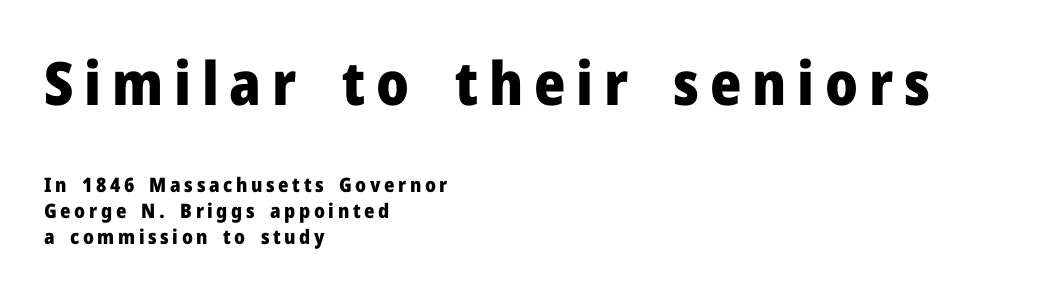
{"serif": "no", "italic": "no", "bold": "yes", "weight": "heavy", "width": "normal", "stroke_contrast": "low", "x_height": "medium", "monospaced": "no", "underline": "no", "align": "left", "line_spacing": "normal", "line_spacing_ratio": 1.31, "larger_block": "first", "size_ratio": 3.0, "glyph_px": 60}
